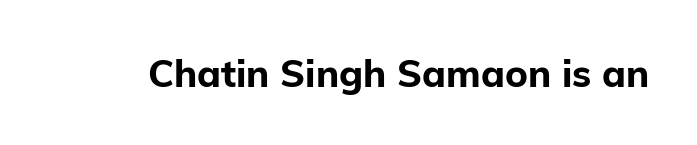
Q: Is the text bold? A: Yes.
Q: Is the text italic (slanted)? A: No, it is upright.
Q: Is the typeface a serif or a sans-serif typeface? A: Sans-serif.
Q: Is the text underlined? A: No.
Q: Is the spacing between letters normal or unusually wide? A: Normal.
Q: Width (condensed, normal, or wide)? A: Normal.
Q: Stroke contrast? A: Low.
Q: x-height? A: Medium.
Q: Monospaced? A: No.
